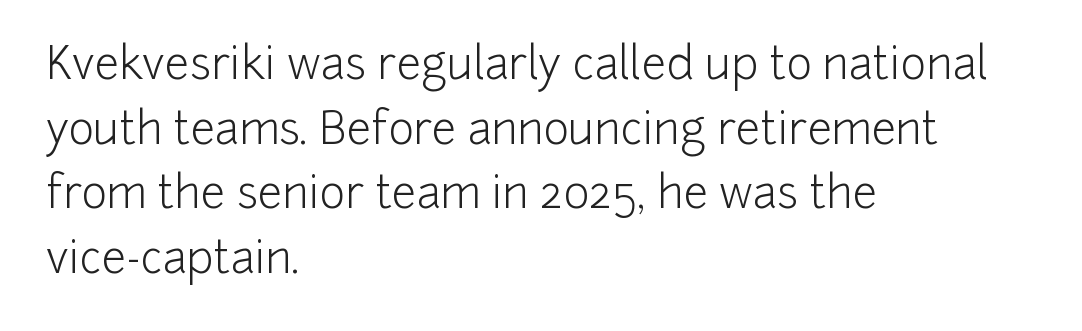
Students, note that the glyphs here touch the page at normal intervals. Compared with a centered layout, this one pins lines to the left instead. This block has exactly the height ordinary leading produces. The glyphs in this specimen are sans serif. Tall strokes in this sample are plumb rather than angled. Think of a printed novel: that variable character pitch is what you see here.
